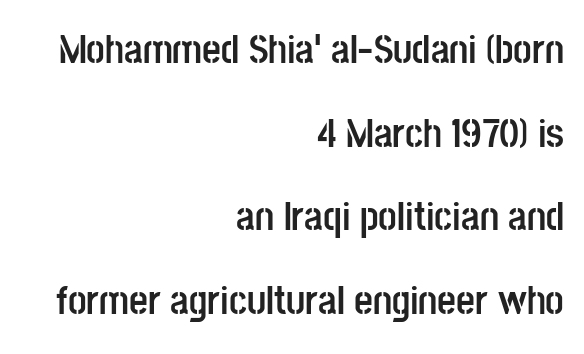
{"serif": "no", "italic": "no", "bold": "yes", "weight": "semibold", "width": "condensed", "stroke_contrast": "low", "x_height": "large", "monospaced": "no", "underline": "no", "align": "right", "line_spacing": "loose", "line_spacing_ratio": 2.04, "letter_spacing": "normal", "letter_spacing_em": 0.0, "glyph_px": 41}
